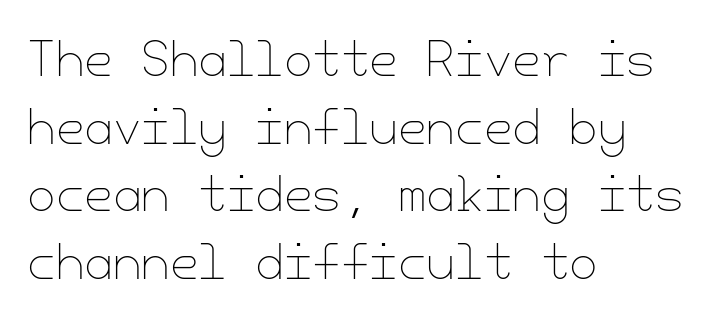
Q: Is the text bold? A: No.
Q: Is the text italic (slanted)? A: No, it is upright.
Q: Is the text underlined? A: No.
Q: How is the paragraph aligned? A: Left-aligned.
Q: Is the spacing between letters normal or unusually wide? A: Normal.
Q: Is the spacing between lines tight, normal or loose? A: Normal.
Q: Width (condensed, normal, or wide)? A: Normal.
Q: Stroke contrast? A: Low.
Q: x-height? A: Small.
